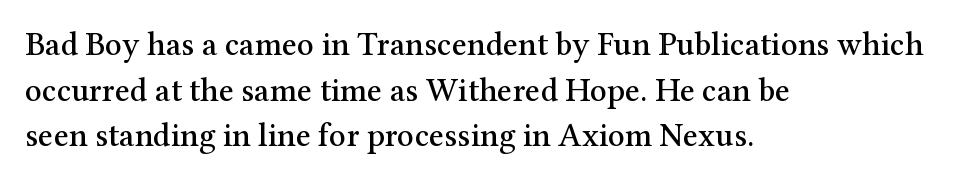
The image shows 33 px serif type, upright; set left-aligned, normal line spacing (1.38x), normal letter spacing, not underlined; medium stroke contrast and a medium x-height.
